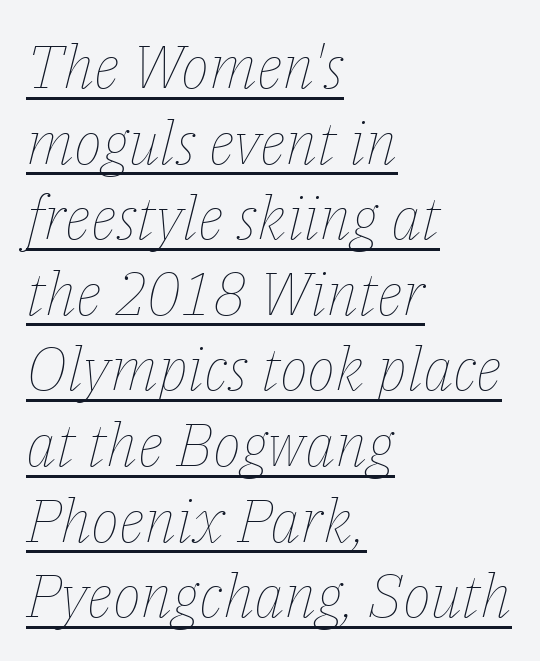
Counters stay open thanks to moderate or lighter strokes. Nothing unusual about the tracking: characters are spaced as the font intends. A continuous stroke trails under the words, as in a hyperlink. A typesetter would call this leading conventional body-copy spacing. One-word summary of the alignment: left.
